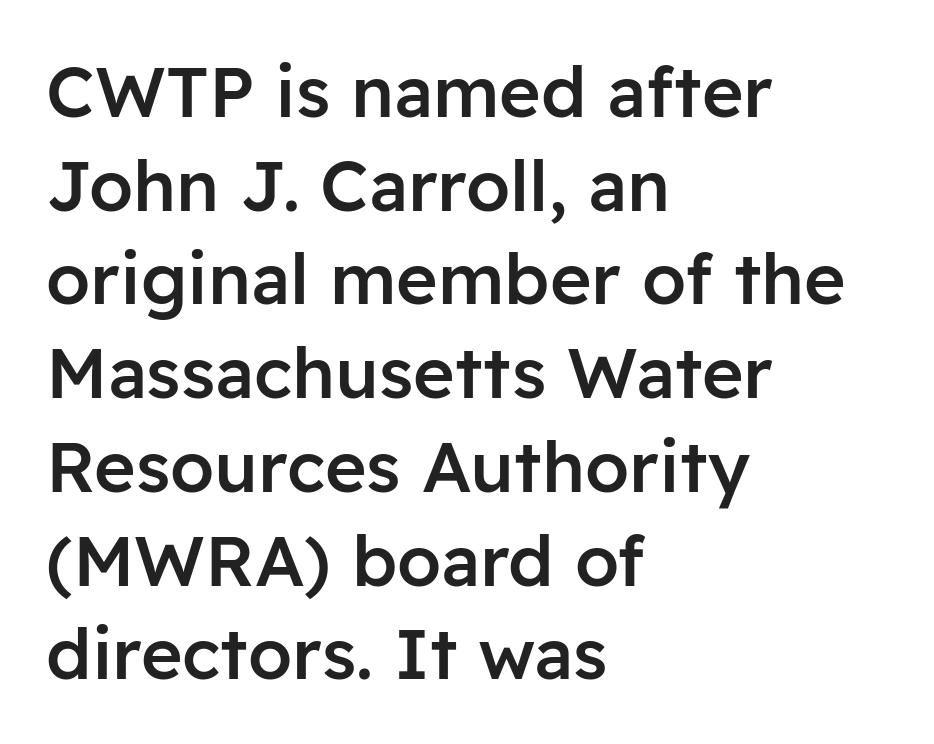
{"serif": "no", "italic": "no", "bold": "semi", "weight": "semibold", "width": "normal", "stroke_contrast": "low", "x_height": "medium", "monospaced": "no", "underline": "no", "align": "left", "line_spacing": "normal", "line_spacing_ratio": 1.32, "letter_spacing": "normal", "letter_spacing_em": 0.0, "glyph_px": 71}
